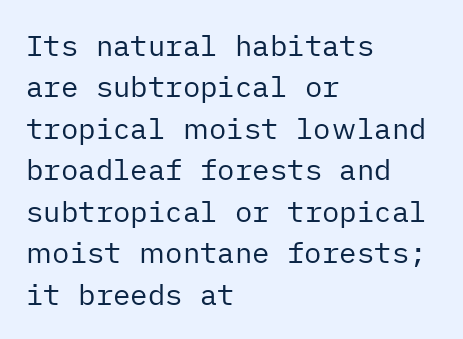
These lines stack with their left ends in a neat column. The rendering shows plain stroke endings on the letterforms — a sans-serif design. Letters have the restrained weight of plain body copy at most. Nothing unusual about the tracking: characters are spaced as the font intends. Is there any slant? The stems are plumb.
